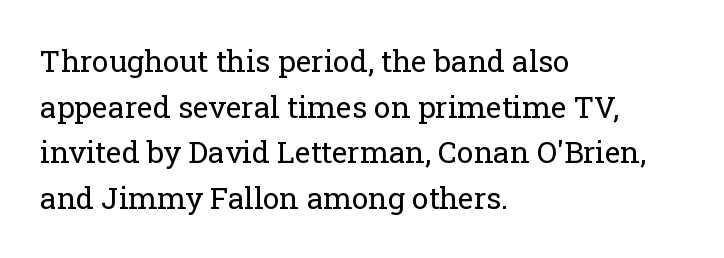
The image shows 30 px regular-weight serif type, upright; set left-aligned, normal line spacing (1.52x), normal letter spacing, not underlined; low stroke contrast and a medium x-height.
